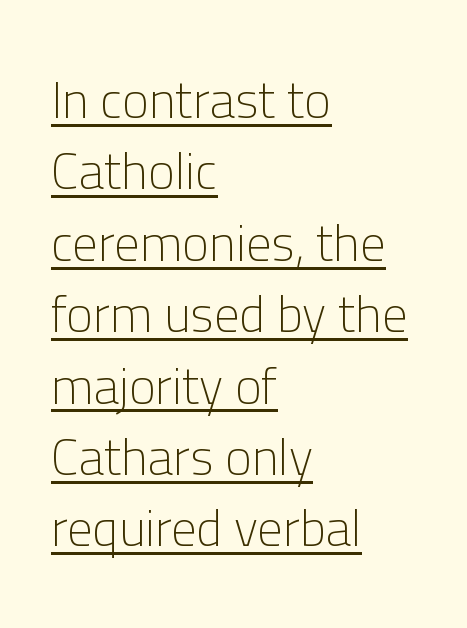
The rows are spaced the way most documents space them. Beneath each row of characters lies a ruled line. Caption: face not bold, strokes unweighted. The type is set solid horizontally, with unmodified tracking. The letters advance in unequal steps, a hallmark of proportional type. It's the straight-up-and-down kind of type.
